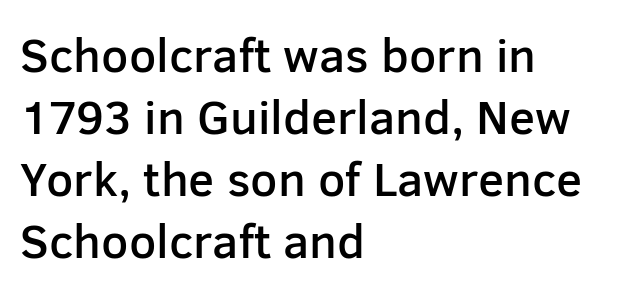
The image shows 48 px semibold sans-serif type, upright; set left-aligned, normal line spacing (1.29x), normal letter spacing, not underlined; low stroke contrast and a medium x-height.
